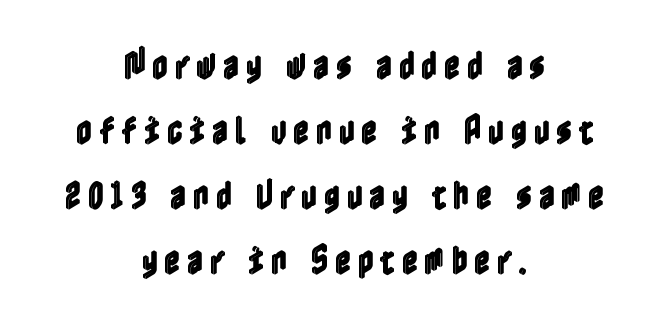
The image shows 32 px condensed type, upright; set centered, loose line spacing (2.03x), not underlined; a medium x-height.
